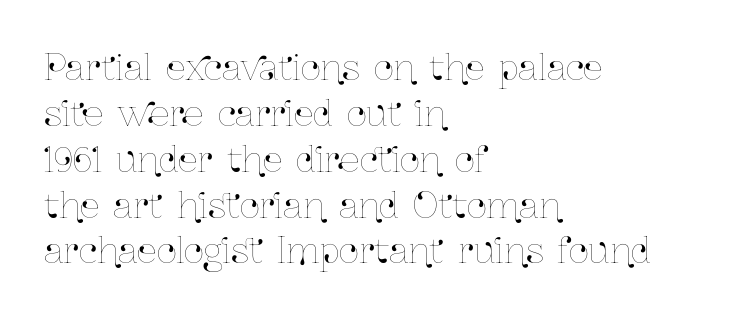
The image shows 35 px condensed type, upright; set left-aligned, normal line spacing (1.31x), normal letter spacing, not underlined; low stroke contrast and a medium x-height.
